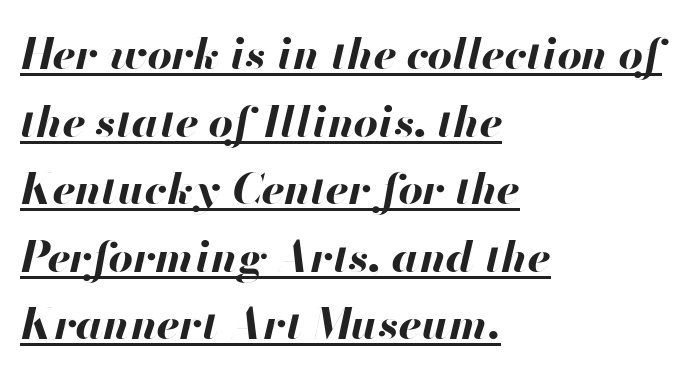
{"italic": "yes", "lean": "right", "slant_degrees": 13, "bold": "yes", "weight": "bold", "width": "normal", "stroke_contrast": "high", "x_height": "small", "monospaced": "no", "underline": "yes", "align": "left", "line_spacing": "normal", "line_spacing_ratio": 1.57, "letter_spacing": "normal", "letter_spacing_em": 0.0, "glyph_px": 43}
